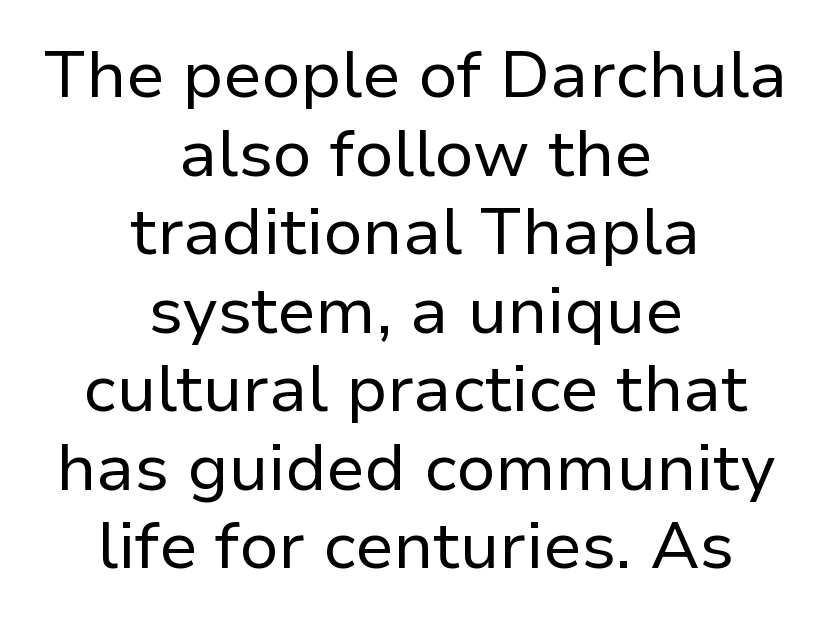
Look at the tracking — it's just the regular setting, nothing added. You could not count columns in this text — the font is proportionally spaced. To sum up the face: it is a sans, with no serifs. Bare-footed words on every line. Heaviness? Minimal to ordinary, like unemphasized prose. The lettering stays uniformly vertical, giving the passage a roman look.
